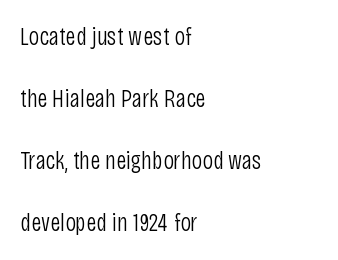
The image shows 26 px text type, upright; set left-aligned, loose line spacing (2.39x), normal letter spacing, not underlined.
